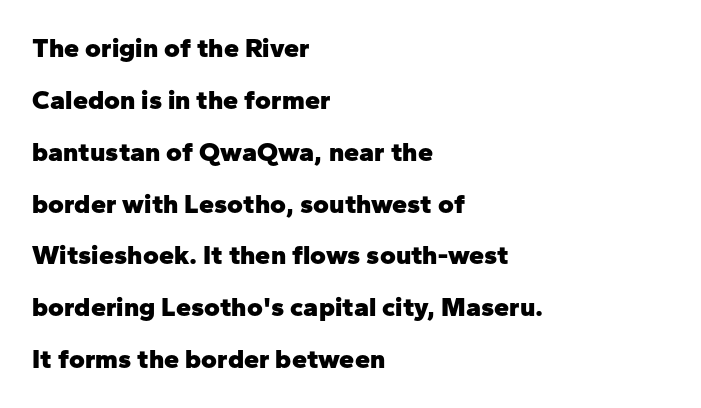
Students, observe: this is what heavily led, spacious text looks like. The lettering stays uniformly vertical, giving the passage a roman look. Horizontal alignment here is leftward, the default for most running prose. Observe the ordinary spacing: letters are neighbours, not strangers. Is the type bold? Yes — the strokes are clearly thick and heavy. Nobody drew a line under any word here.
